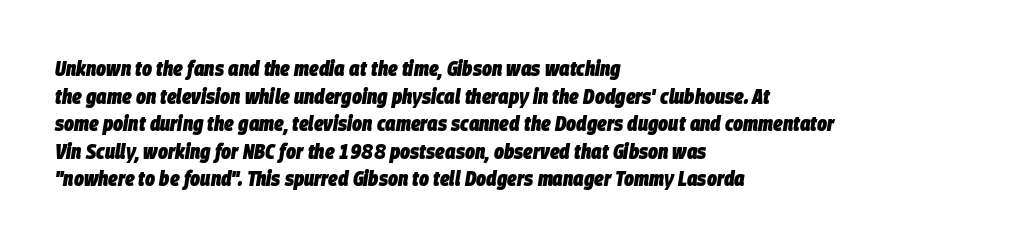
{"italic": "yes", "lean": "right", "slant_degrees": 9, "bold": "yes", "underline": "no", "align": "left", "line_spacing": "normal", "line_spacing_ratio": 1.31, "letter_spacing": "normal", "letter_spacing_em": 0.0, "glyph_px": 21}
